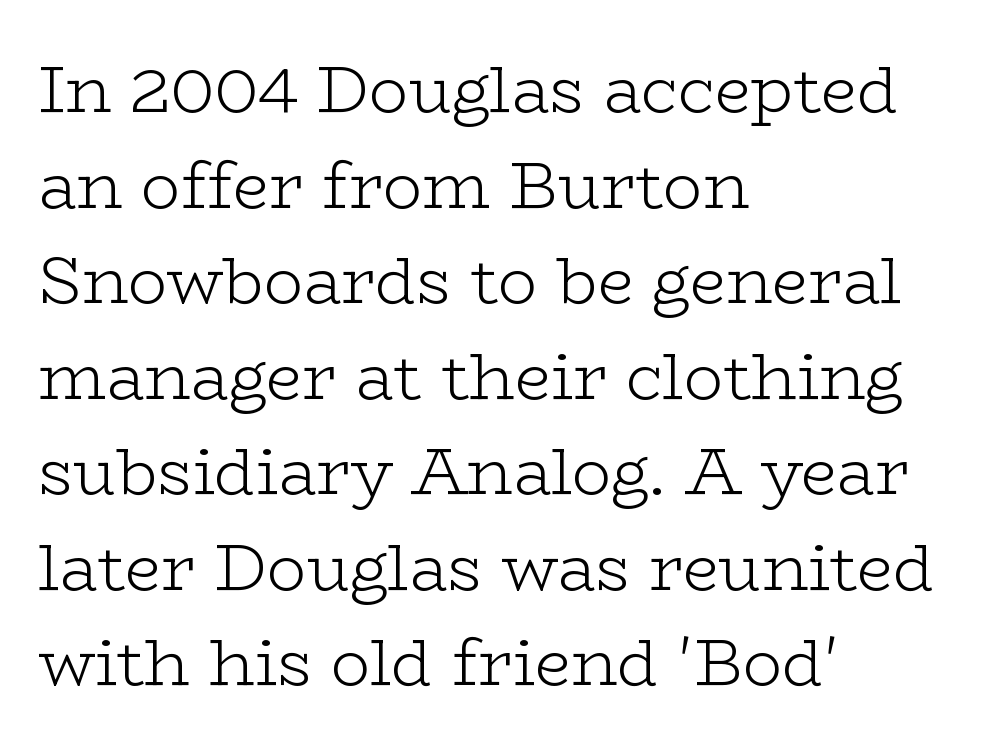
Q: Is the text bold? A: No.
Q: Is the text italic (slanted)? A: No, it is upright.
Q: Is the typeface a serif or a sans-serif typeface? A: Serif.
Q: Is the text underlined? A: No.
Q: How is the paragraph aligned? A: Left-aligned.
Q: Is the spacing between letters normal or unusually wide? A: Normal.
Q: Is the spacing between lines tight, normal or loose? A: Normal.
Q: Width (condensed, normal, or wide)? A: Wide.
Q: Stroke contrast? A: Low.
Q: x-height? A: Medium.
Q: Monospaced? A: No.
